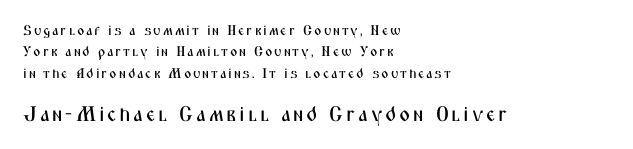
The words here are not underlined. Reading down the column, the eye jumps a familiar distance to each next line. The later block is typeset at a bigger size than the earlier block. The font's upright variant was chosen for this text.
